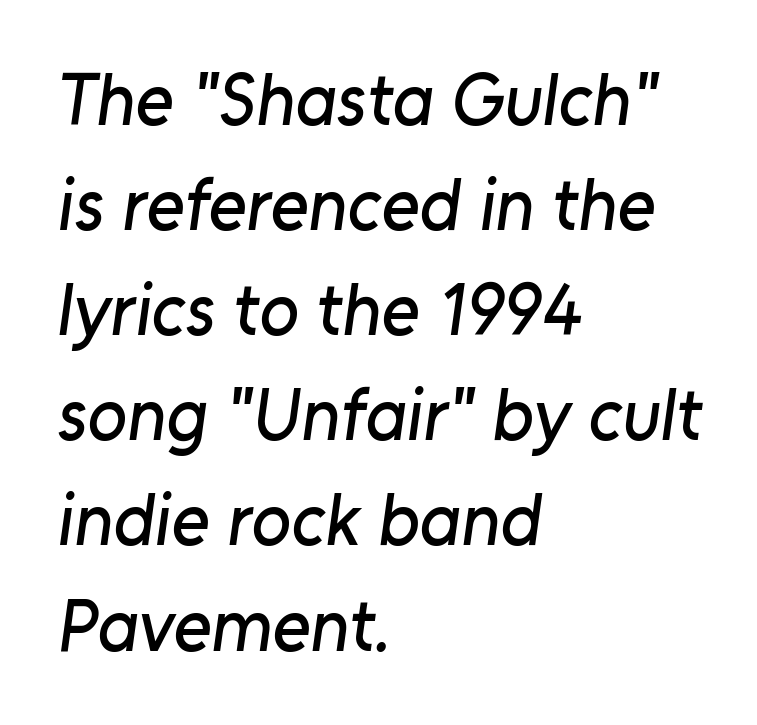
Q: Is the typeface a serif or a sans-serif typeface? A: Sans-serif.
Q: Is the text underlined? A: No.
Q: How is the paragraph aligned? A: Left-aligned.
Q: Is the spacing between letters normal or unusually wide? A: Normal.
Q: Is the spacing between lines tight, normal or loose? A: Normal.
Q: Width (condensed, normal, or wide)? A: Normal.
Q: Stroke contrast? A: Low.
Q: x-height? A: Medium.
Q: Monospaced? A: No.
